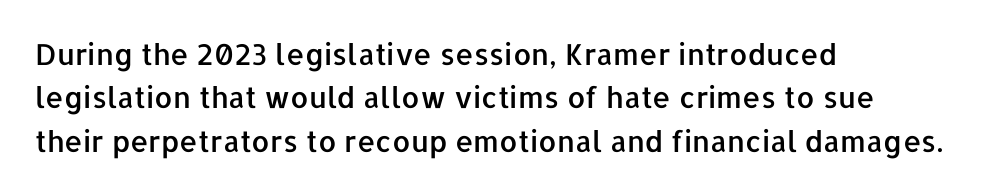
The image shows 29 px sans-serif type, upright; set left-aligned, normal line spacing (1.5x), normal letter spacing, not underlined; low stroke contrast and a medium x-height.
